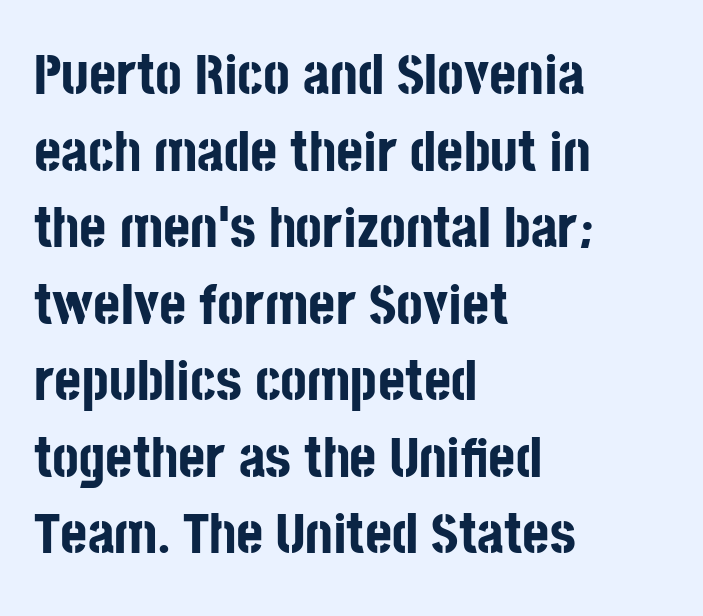
{"serif": "no", "italic": "no", "bold": "yes", "weight": "bold", "width": "condensed", "stroke_contrast": "low", "x_height": "large", "monospaced": "no", "underline": "no", "align": "left", "line_spacing": "normal", "line_spacing_ratio": 1.32, "letter_spacing": "normal", "letter_spacing_em": 0.0, "glyph_px": 58}
